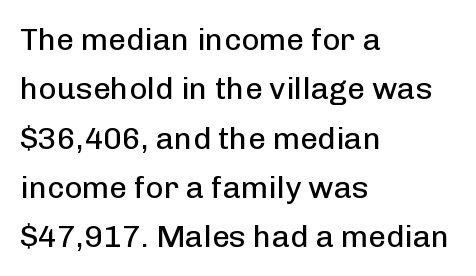
The image shows 31 px regular-weight sans-serif type, upright; set left-aligned, normal line spacing (1.59x), normal letter spacing, not underlined; low stroke contrast and a medium x-height.
